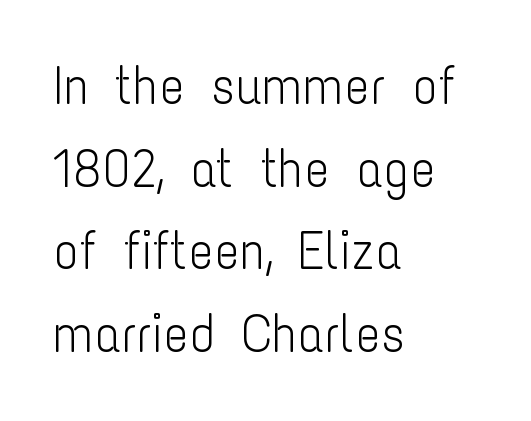
Q: Is the text bold? A: No.
Q: Is the text italic (slanted)? A: No, it is upright.
Q: Is the typeface a serif or a sans-serif typeface? A: Sans-serif.
Q: Is the text underlined? A: No.
Q: How is the paragraph aligned? A: Left-aligned.
Q: Is the spacing between letters normal or unusually wide? A: Normal.
Q: Is the spacing between lines tight, normal or loose? A: Normal.
Q: Width (condensed, normal, or wide)? A: Condensed.
Q: Stroke contrast? A: Low.
Q: x-height? A: Medium.
Q: Monospaced? A: No.
